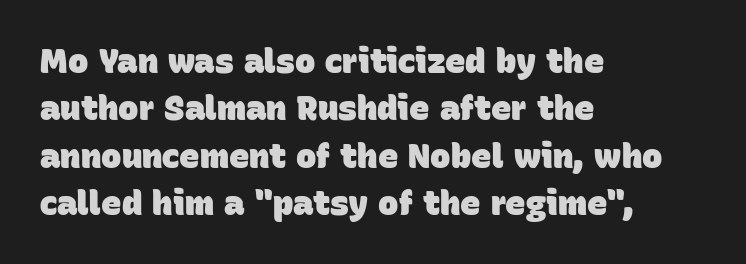
The typesetting leans heavy: a genuine bold. Does extra space separate the letters? No, they use regular spacing. The baseline area is clear. These lines are set flush left with a ragged right edge.
